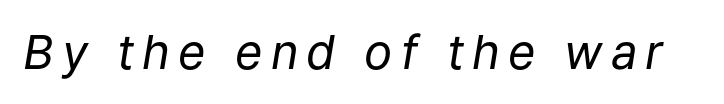
{"italic": "yes", "lean": "right", "slant_degrees": 9, "bold": "no", "weight": "regular", "width": "normal", "stroke_contrast": "low", "x_height": "medium", "monospaced": "no", "underline": "no", "glyph_px": 47}
